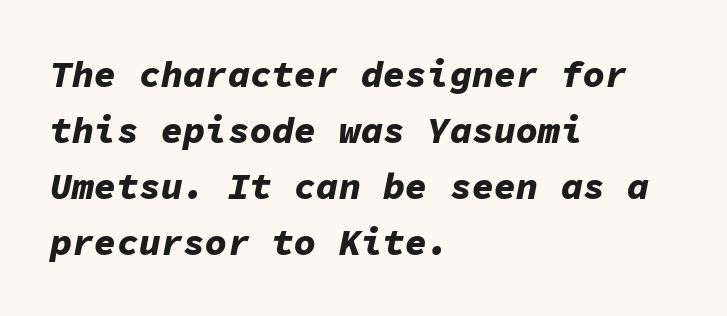
The image shows 37 px bold type, italic (leaning right), monospaced; set left-aligned, normal line spacing (1.51x), normal letter spacing, not underlined; low stroke contrast and a medium x-height.
